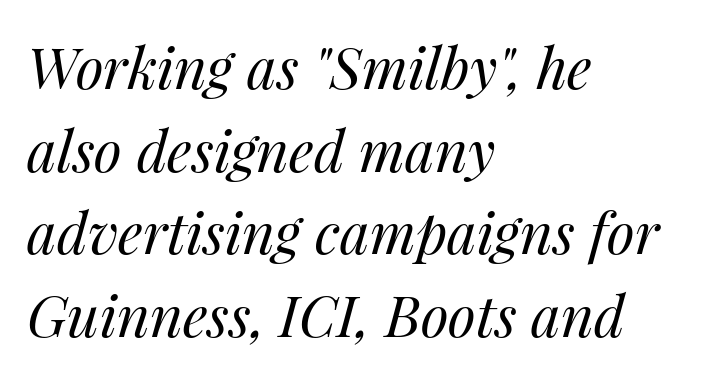
Rows of type keep a routine distance in the vertical direction. The gaps between neighbouring characters are ordinary and unremarkable. This is oblique type, the kind used for emphasis or titles. Think standard paragraph weight, or any step lighter than that. The lines in this sample share a left origin and differ only in where they stop. Do the characters align in a grid? No, the font is proportional.
